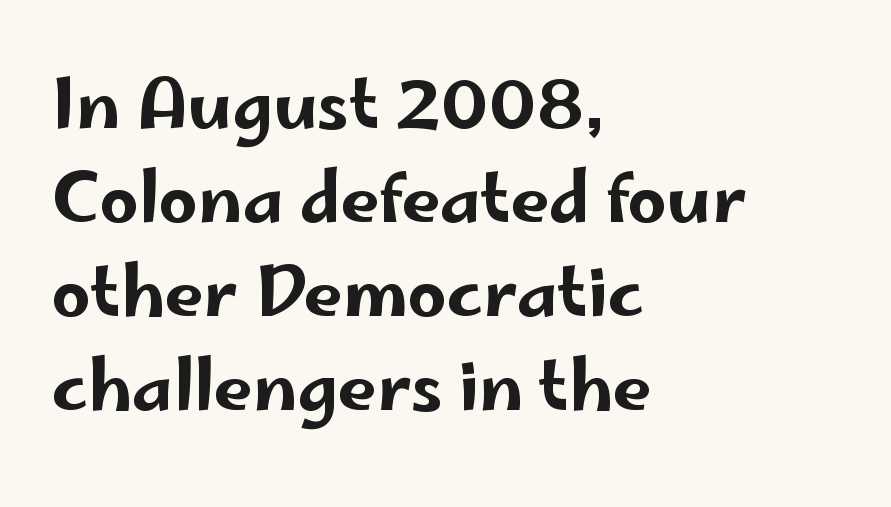
Note the varied advance widths — an 'i' is clearly narrower than an 'm'. Visually the block forms a straight wall on the left and a jagged coastline on the right. Does the type have serifs? No, each stem ends abruptly. The rendering uses a moderate line-height, typical for paragraphs. When letters stand straight like this, we call the style roman or upright.
